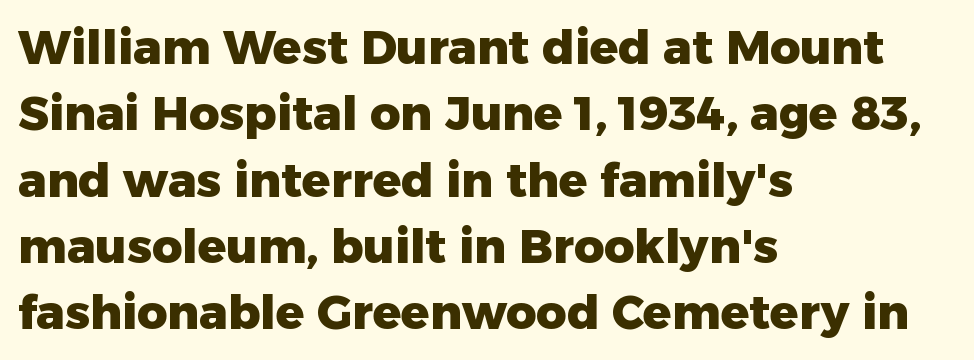
{"serif": "no", "italic": "no", "bold": "yes", "weight": "heavy", "width": "normal", "stroke_contrast": "low", "x_height": "medium", "monospaced": "no", "underline": "no", "align": "left", "line_spacing": "normal", "line_spacing_ratio": 1.41, "letter_spacing": "normal", "letter_spacing_em": 0.0, "glyph_px": 47}
